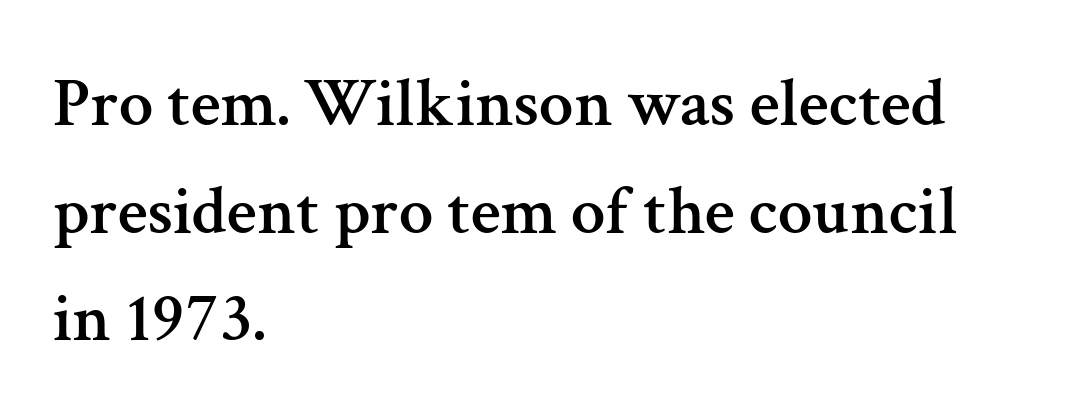
The image shows 69 px serif type, upright; set left-aligned, normal line spacing (1.56x), normal letter spacing, not underlined; medium stroke contrast and a medium x-height.
